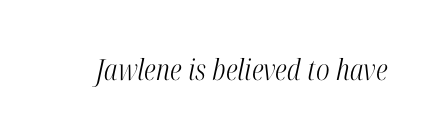
{"serif": "yes", "italic": "yes", "lean": "right", "slant_degrees": 12, "bold": "no", "weight": "light", "width": "condensed", "stroke_contrast": "high", "x_height": "medium", "monospaced": "no", "underline": "no", "letter_spacing": "normal", "letter_spacing_em": 0.0, "glyph_px": 29}
